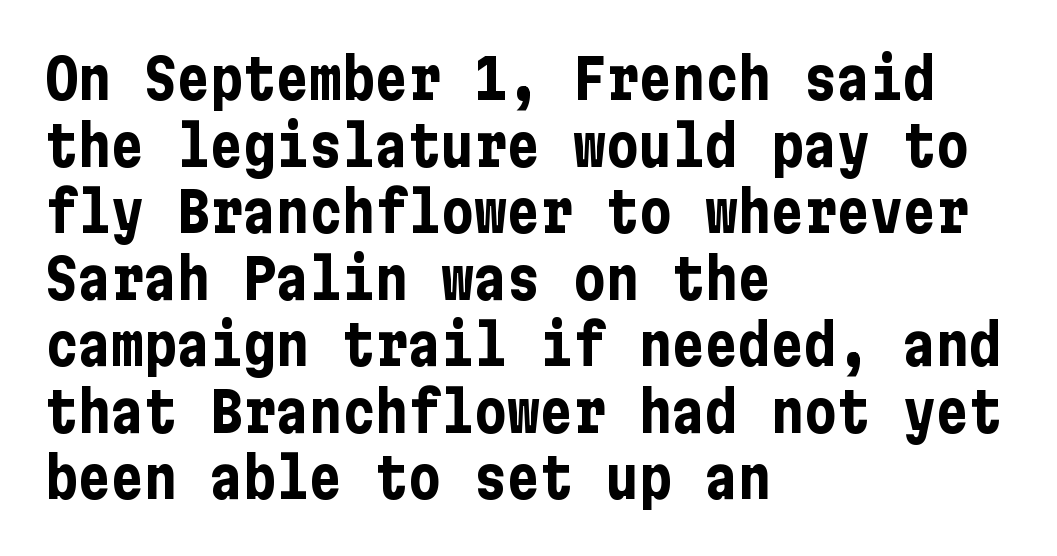
{"serif": "no", "italic": "no", "bold": "yes", "weight": "bold", "width": "condensed", "stroke_contrast": "low", "x_height": "medium", "underline": "no", "align": "left", "line_spacing_ratio": 1.21, "letter_spacing": "normal", "letter_spacing_em": 0.0, "glyph_px": 55}
